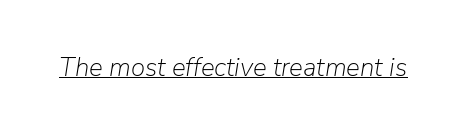
Q: Is the text bold? A: No.
Q: Is the text italic (slanted)? A: Yes, it leans right by about 9 degrees.
Q: Is the text underlined? A: Yes.
Q: Is the spacing between letters normal or unusually wide? A: Normal.
